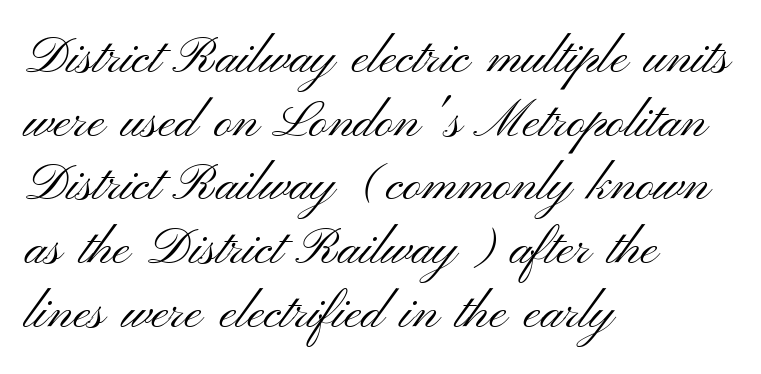
Q: Is the text bold? A: No.
Q: Is the text italic (slanted)? A: Yes.
Q: Is the typeface a serif or a sans-serif typeface? A: Sans-serif.
Q: Is the text underlined? A: No.
Q: How is the paragraph aligned? A: Left-aligned.
Q: Is the spacing between letters normal or unusually wide? A: Normal.
Q: Is the spacing between lines tight, normal or loose? A: Normal.
Q: Width (condensed, normal, or wide)? A: Wide.
Q: Stroke contrast? A: Medium.
Q: x-height? A: Small.
Q: Monospaced? A: No.
